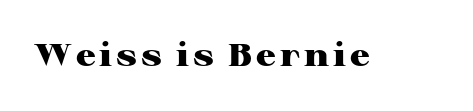
The image shows 31 px heavy, wide serif type, upright; set not underlined; high stroke contrast and a medium x-height.
